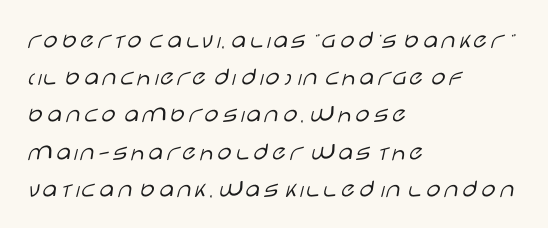
{"bold": "no", "underline": "no", "align": "left", "line_spacing": "normal", "line_spacing_ratio": 1.43, "letter_spacing": "normal", "letter_spacing_em": 0.0, "glyph_px": 26}
